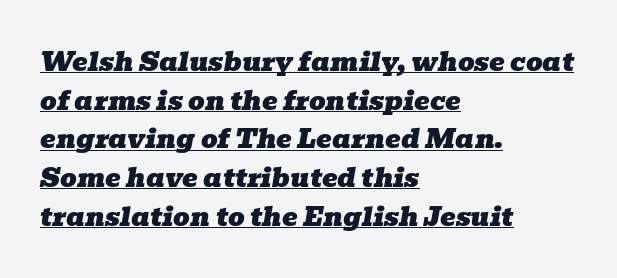
Q: Is the text italic (slanted)? A: Yes, it leans right by about 10 degrees.
Q: Is the text underlined? A: Yes.
Q: How is the paragraph aligned? A: Left-aligned.
Q: Is the spacing between letters normal or unusually wide? A: Normal.
Q: Is the spacing between lines tight, normal or loose? A: Normal.
